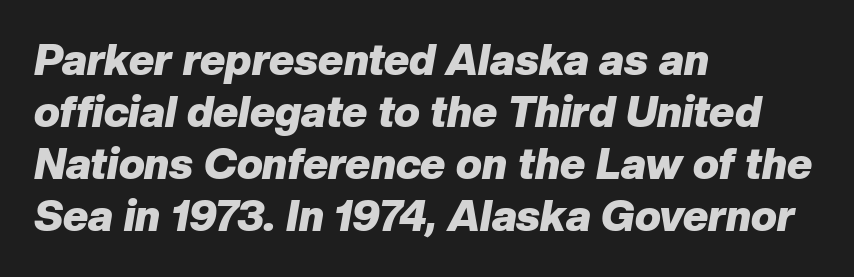
Q: Is the text bold? A: Yes.
Q: Is the text italic (slanted)? A: Yes, it leans right by about 10 degrees.
Q: Is the text underlined? A: No.
Q: How is the paragraph aligned? A: Left-aligned.
Q: Is the spacing between letters normal or unusually wide? A: Normal.
Q: Width (condensed, normal, or wide)? A: Normal.
Q: Stroke contrast? A: Low.
Q: x-height? A: Medium.
Q: Monospaced? A: No.
